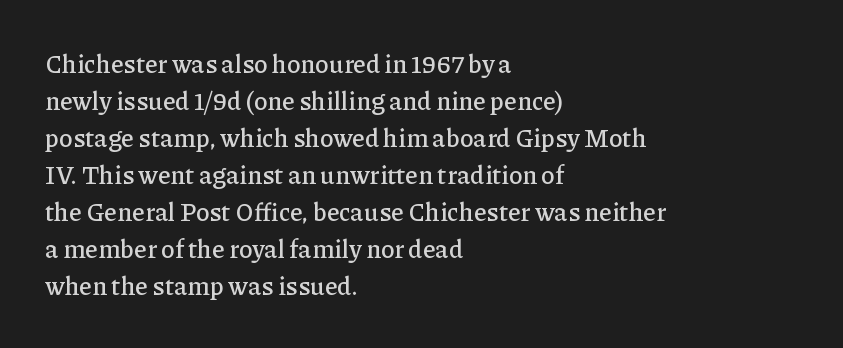
{"italic": "no", "underline": "no", "align": "left", "line_spacing": "normal", "line_spacing_ratio": 1.48, "letter_spacing": "normal", "letter_spacing_em": 0.0, "glyph_px": 25}
